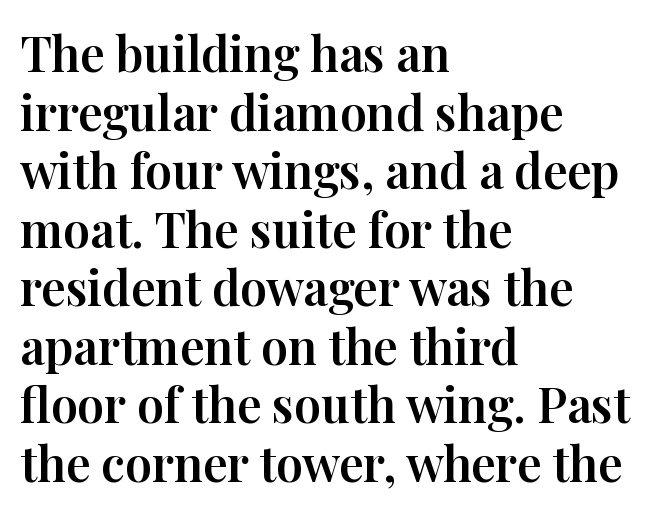
The image shows 48 px serif type, upright; set left-aligned, line spacing 1.22x, normal letter spacing, not underlined; high stroke contrast and a medium x-height.
